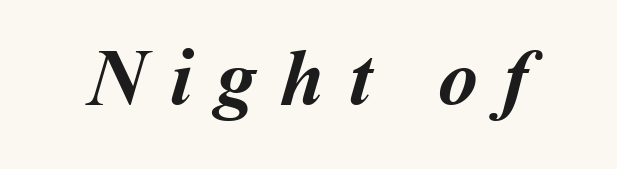
{"bold": "yes", "weight": "semibold", "width": "normal", "stroke_contrast": "medium", "x_height": "medium", "monospaced": "no", "underline": "no", "letter_spacing": "wide", "letter_spacing_em": 0.3, "glyph_px": 80}
